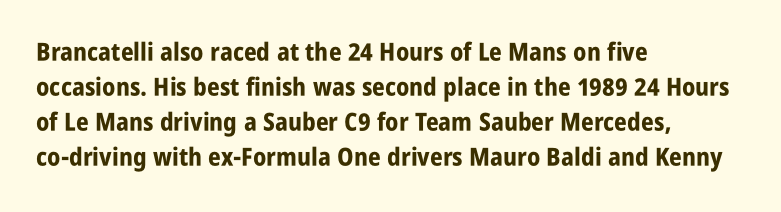
Q: Is the text bold? A: Yes.
Q: Is the text italic (slanted)? A: No, it is upright.
Q: Is the text underlined? A: No.
Q: How is the paragraph aligned? A: Left-aligned.
Q: Is the spacing between letters normal or unusually wide? A: Normal.
Q: Is the spacing between lines tight, normal or loose? A: Normal.
